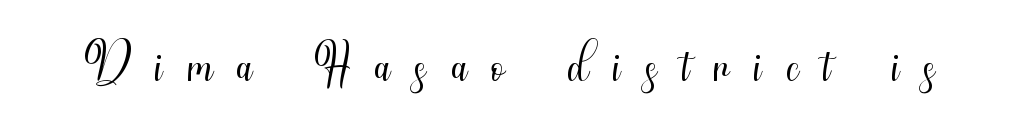
Q: Is the text bold? A: No.
Q: Is the text italic (slanted)? A: Yes.
Q: Is the typeface a serif or a sans-serif typeface? A: Sans-serif.
Q: Is the text underlined? A: No.
Q: Is the spacing between letters normal or unusually wide? A: Unusually wide.
Q: Width (condensed, normal, or wide)? A: Condensed.
Q: Stroke contrast? A: Medium.
Q: x-height? A: Small.
Q: Monospaced? A: No.
